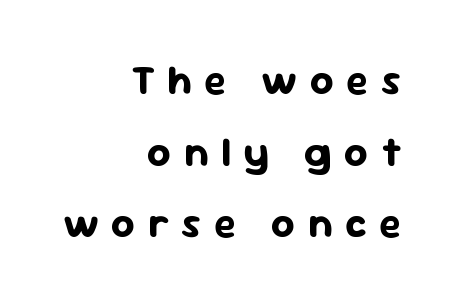
The image shows 41 px bold sans-serif type, upright; set right-aligned, line spacing 1.75x, unusually wide letter spacing (+0.3 em), not underlined; low stroke contrast and a medium x-height.
